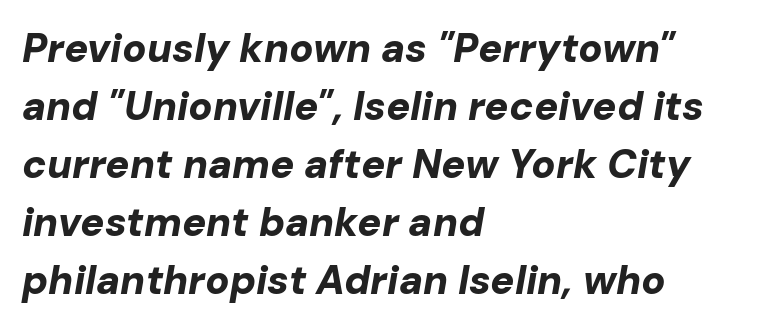
Lines of text with bare space underneath. The designer left line spacing at the default. Observe the ordinary spacing: letters are neighbours, not strangers. The lines in this sample share a left origin and differ only in where they stop.
